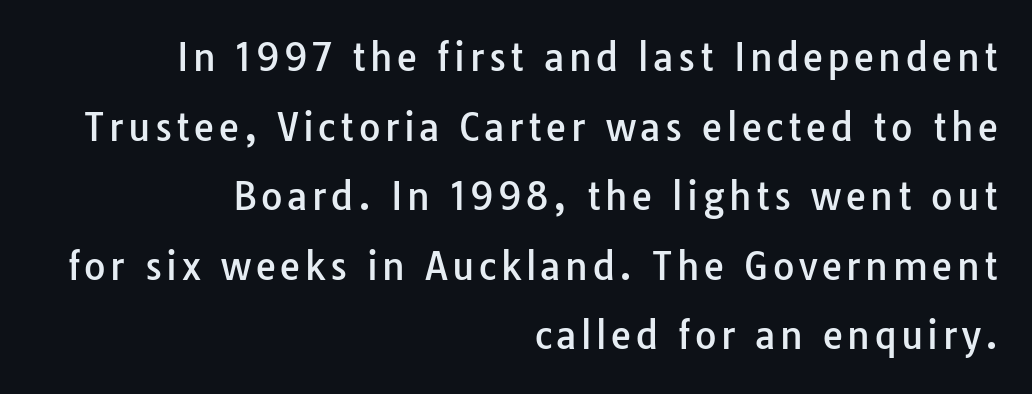
{"serif": "no", "italic": "no", "width": "normal", "stroke_contrast": "low", "x_height": "medium", "monospaced": "no", "underline": "no", "align": "right", "line_spacing_ratio": 1.88, "glyph_px": 37}
